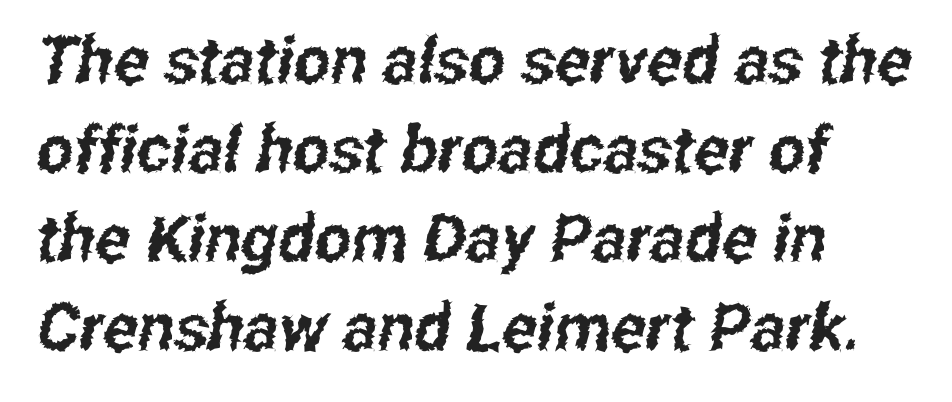
{"serif": "no", "width": "condensed", "stroke_contrast": "low", "x_height": "medium", "monospaced": "no", "underline": "no", "align": "left", "line_spacing": "normal", "line_spacing_ratio": 1.37, "letter_spacing": "normal", "letter_spacing_em": 0.0, "glyph_px": 65}
